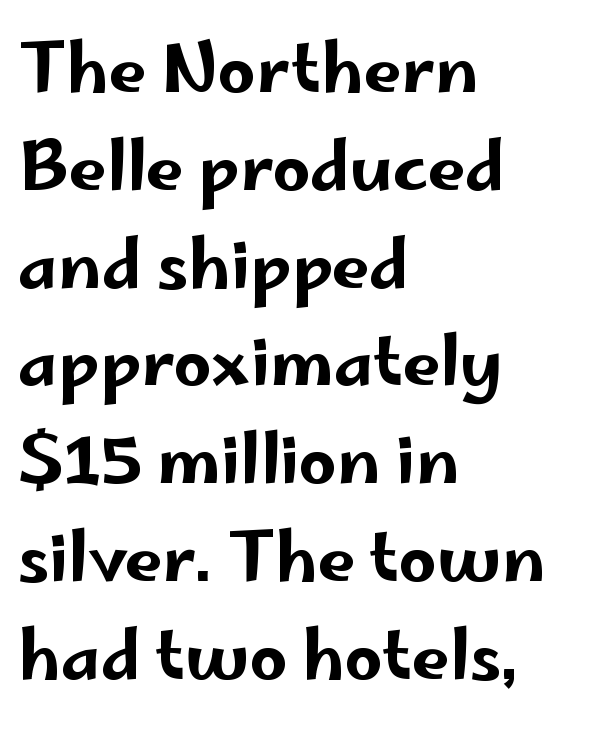
Q: Is the text italic (slanted)? A: No, it is upright.
Q: Is the typeface a serif or a sans-serif typeface? A: Sans-serif.
Q: Is the text underlined? A: No.
Q: How is the paragraph aligned? A: Left-aligned.
Q: Is the spacing between letters normal or unusually wide? A: Normal.
Q: Is the spacing between lines tight, normal or loose? A: Normal.
Q: Width (condensed, normal, or wide)? A: Wide.
Q: Stroke contrast? A: Low.
Q: x-height? A: Small.
Q: Monospaced? A: No.
